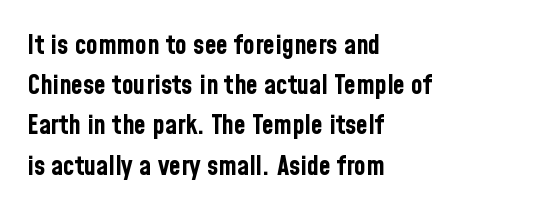
{"italic": "no", "bold": "yes", "underline": "no", "align": "left", "line_spacing": "normal", "line_spacing_ratio": 1.49, "letter_spacing": "normal", "letter_spacing_em": 0.0, "glyph_px": 27}
